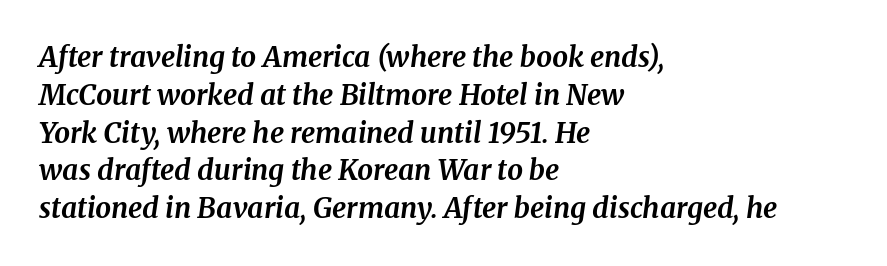
{"serif": "yes", "italic": "yes", "lean": "right", "slant_degrees": 8, "bold": "yes", "weight": "bold", "width": "normal", "stroke_contrast": "medium", "x_height": "medium", "monospaced": "no", "underline": "no", "align": "left", "line_spacing": "normal", "line_spacing_ratio": 1.35, "letter_spacing": "normal", "letter_spacing_em": 0.0, "glyph_px": 28}
